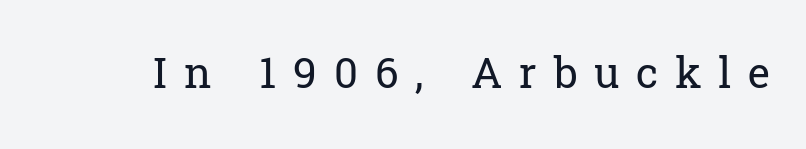
Q: Is the text bold? A: No.
Q: Is the text italic (slanted)? A: No, it is upright.
Q: Is the typeface a serif or a sans-serif typeface? A: Serif.
Q: Is the text underlined? A: No.
Q: Is the spacing between letters normal or unusually wide? A: Unusually wide.
Q: Width (condensed, normal, or wide)? A: Normal.
Q: Stroke contrast? A: Low.
Q: x-height? A: Medium.
Q: Monospaced? A: No.
